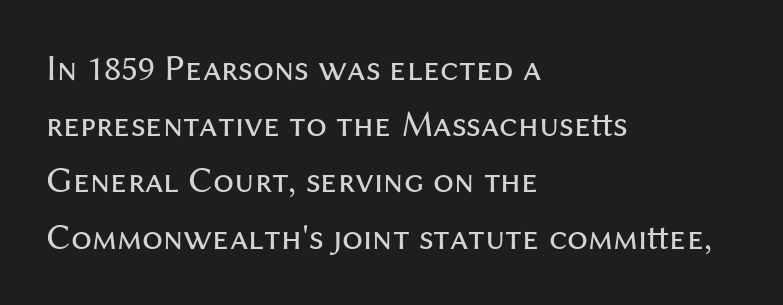
The image shows 37 px regular-weight sans-serif type, upright; set left-aligned, normal line spacing (1.52x), normal letter spacing, not underlined; medium stroke contrast and a medium x-height.
